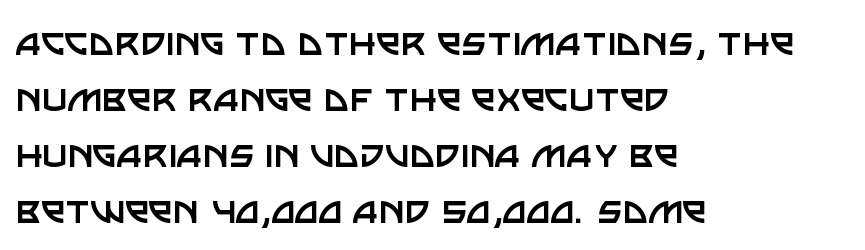
{"serif": "no", "italic": "no", "bold": "no", "weight": "regular", "width": "normal", "stroke_contrast": "low", "x_height": "large", "monospaced": "no", "underline": "no", "align": "left", "line_spacing": "normal", "line_spacing_ratio": 1.27, "letter_spacing": "normal", "letter_spacing_em": 0.0, "glyph_px": 44}
